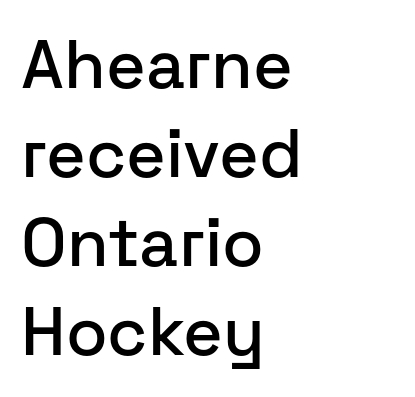
Teacher's note: observe the even left margin — that is flush-left alignment. The area under the type is left untouched. Does extra space separate the letters? No, they use regular spacing. The letters advance in unequal steps, a hallmark of proportional type.
